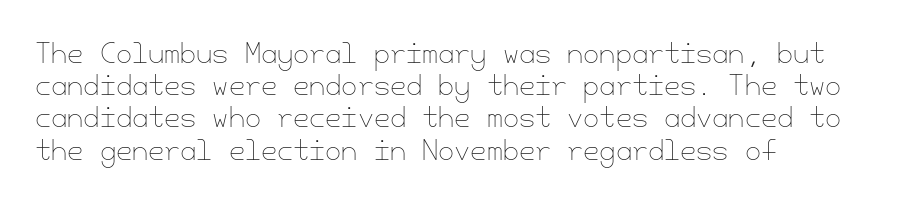
The image shows 26 px text type, upright; set left-aligned, line spacing 1.24x, normal letter spacing, not underlined.
